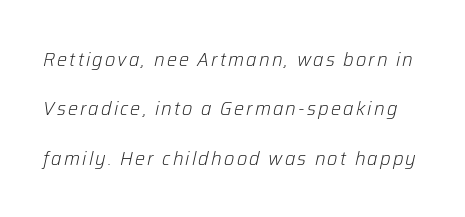
{"italic": "yes", "lean": "right", "slant_degrees": 12, "bold": "no", "underline": "no", "line_spacing": "loose", "line_spacing_ratio": 2.47, "glyph_px": 20}
